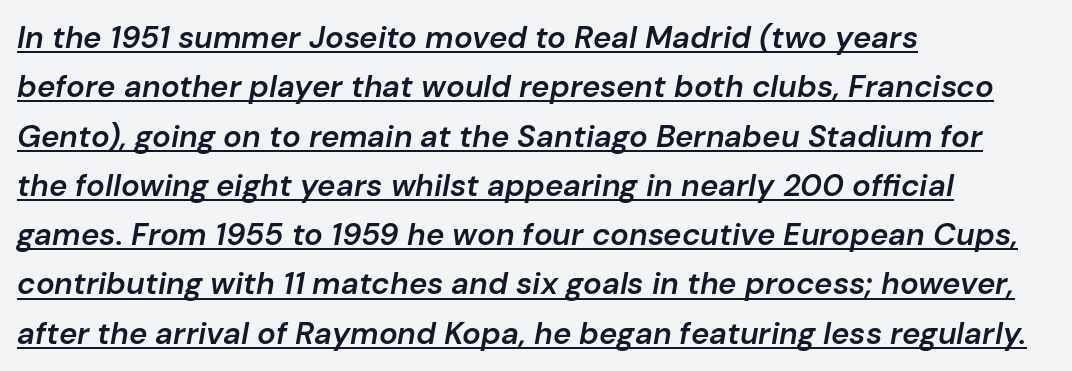
The image shows 31 px semibold type, italic (leaning right); set left-aligned, normal line spacing (1.59x), normal letter spacing, underlined; low stroke contrast and a medium x-height.
